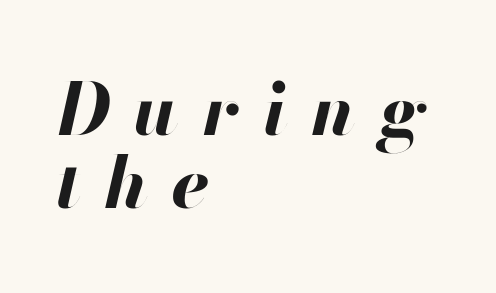
The compositor pushed each line to the left boundary. A dark, heavy texture on the line: the type is bold. Short note: letters widely spaced. In terms of posture, this sample is oblique.
